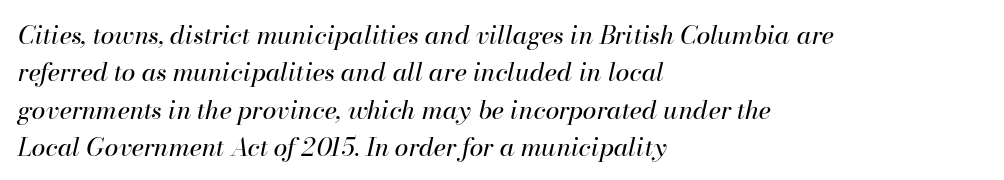
Q: Is the text bold? A: No.
Q: Is the text italic (slanted)? A: Yes, it leans right by about 13 degrees.
Q: Is the text underlined? A: No.
Q: How is the paragraph aligned? A: Left-aligned.
Q: Is the spacing between letters normal or unusually wide? A: Normal.
Q: Is the spacing between lines tight, normal or loose? A: Normal.
